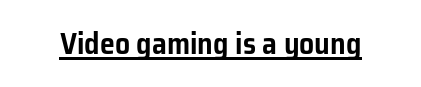
Characters remain perfectly vertical along every line. There is no visible air inserted between adjacent glyphs. Beneath each row of characters lies a ruled line. These lines are rendered in a variable-pitch font. What kind of face is this? One without serifs — a sans.
